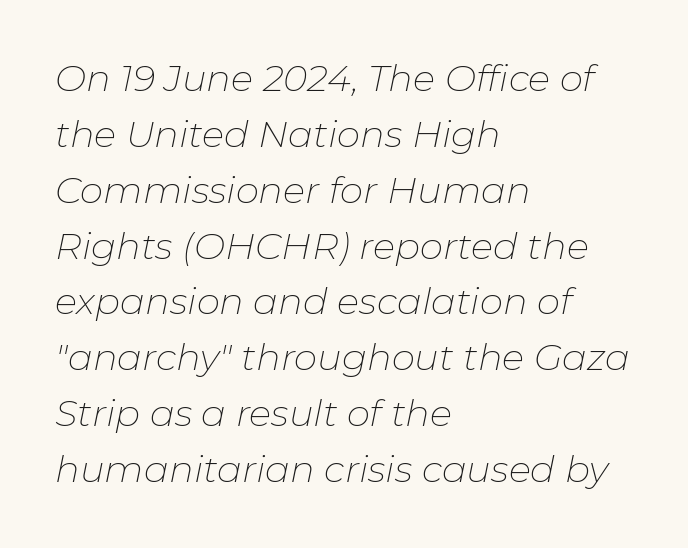
The image shows 37 px thin type, italic (leaning right); set left-aligned, normal line spacing (1.51x), normal letter spacing, not underlined; low stroke contrast and a medium x-height.
